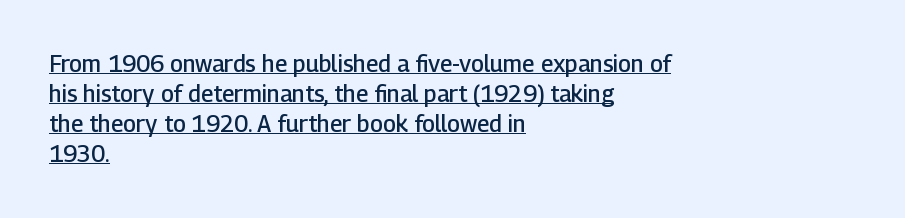
The face used here appears with an underline applied. Alignment: flush left. The space between consecutive lines is moderate. What weight is shown? A semibold, between regular and bold. A roman cut, with each character standing at attention. Words appear dense and cohesive because spacing is normal.
